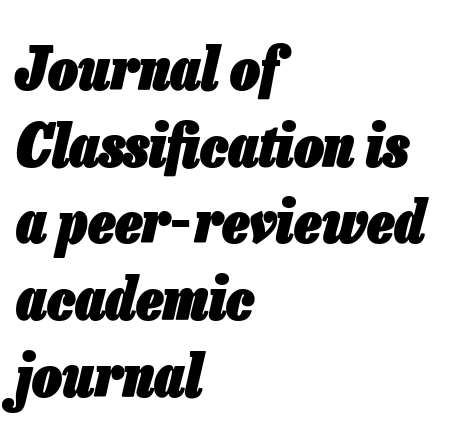
The image shows 59 px heavy, condensed type, italic (leaning right); set left-aligned, normal line spacing (1.3x), normal letter spacing, not underlined; low stroke contrast and a medium x-height.
